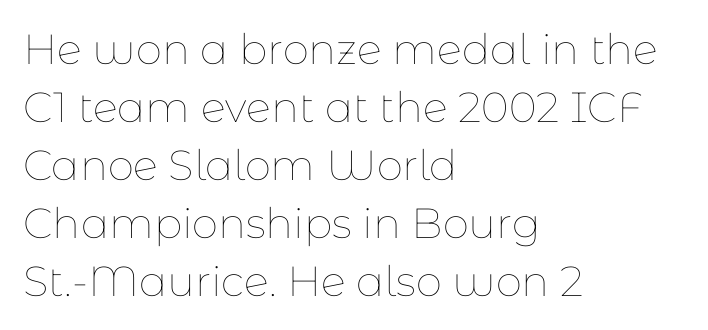
The passage shown is typed in a proportional face where columns would drift. Students, observe: this is what conventionally led text looks like. Heaviness? Minimal to ordinary, like unemphasized prose. Observe the ordinary spacing: letters are neighbours, not strangers.
